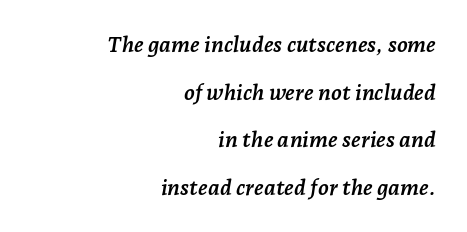
The image shows 22 px bold type, italic (leaning right); set right-aligned, loose line spacing (2.16x), normal letter spacing, not underlined.
